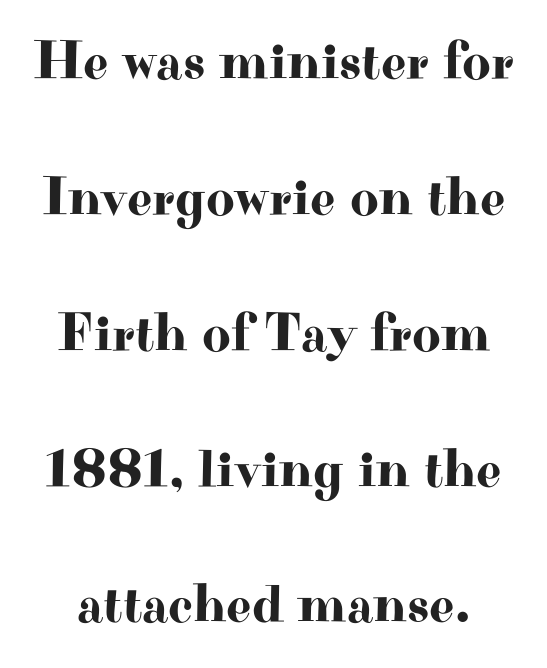
{"serif": "yes", "italic": "no", "width": "wide", "stroke_contrast": "high", "x_height": "small", "monospaced": "no", "underline": "no", "line_spacing": "loose", "line_spacing_ratio": 2.47, "letter_spacing": "normal", "letter_spacing_em": 0.0, "glyph_px": 55}
